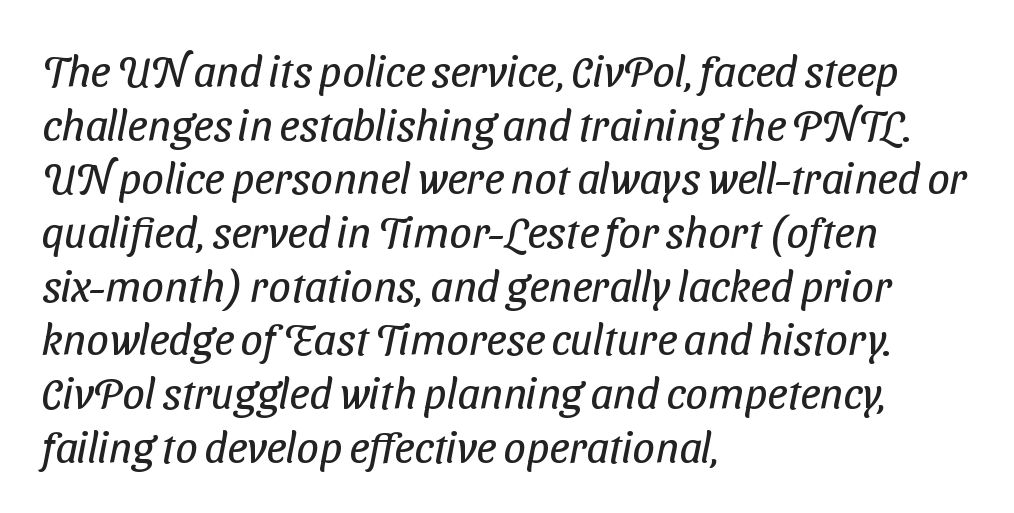
Q: Is the text bold? A: No.
Q: Is the typeface a serif or a sans-serif typeface? A: Sans-serif.
Q: Is the text underlined? A: No.
Q: How is the paragraph aligned? A: Left-aligned.
Q: Is the spacing between letters normal or unusually wide? A: Normal.
Q: Width (condensed, normal, or wide)? A: Condensed.
Q: Stroke contrast? A: Low.
Q: x-height? A: Medium.
Q: Monospaced? A: No.
